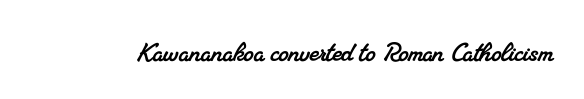
Q: Is the typeface a serif or a sans-serif typeface? A: Serif.
Q: Is the text underlined? A: No.
Q: Is the spacing between letters normal or unusually wide? A: Normal.
Q: Width (condensed, normal, or wide)? A: Normal.
Q: Stroke contrast? A: Medium.
Q: x-height? A: Small.
Q: Monospaced? A: No.
